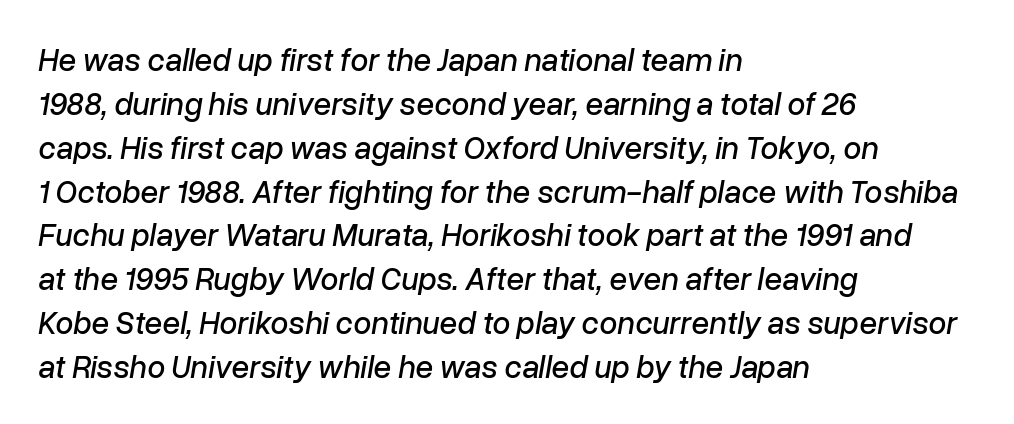
Q: Is the text italic (slanted)? A: Yes, it leans right by about 10 degrees.
Q: Is the text underlined? A: No.
Q: How is the paragraph aligned? A: Left-aligned.
Q: Is the spacing between letters normal or unusually wide? A: Normal.
Q: Is the spacing between lines tight, normal or loose? A: Normal.
Q: Width (condensed, normal, or wide)? A: Normal.
Q: Stroke contrast? A: Low.
Q: x-height? A: Medium.
Q: Monospaced? A: No.
